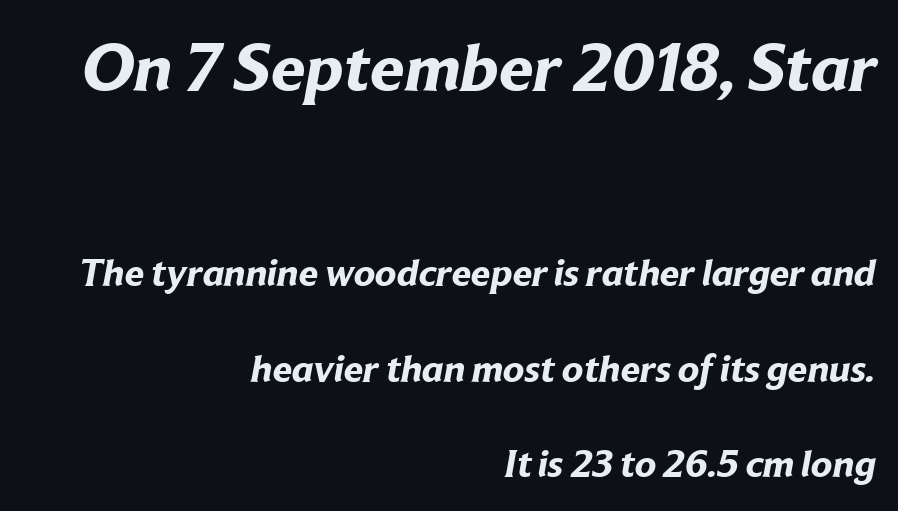
{"serif": "no", "bold": "yes", "weight": "bold", "width": "normal", "stroke_contrast": "low", "x_height": "medium", "monospaced": "no", "underline": "no", "align": "right", "line_spacing": "loose", "line_spacing_ratio": 2.45, "letter_spacing": "normal", "letter_spacing_em": 0.0, "larger_block": "first", "size_ratio": 1.77, "glyph_px": 69}
